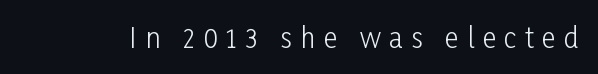
{"italic": "no", "bold": "no", "underline": "no", "letter_spacing": "wide", "letter_spacing_em": 0.31, "glyph_px": 27}
